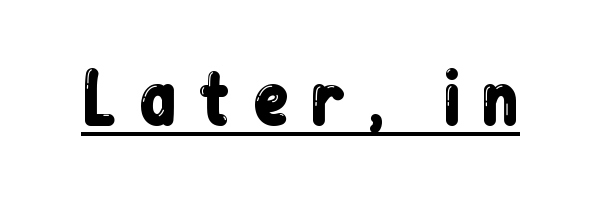
{"serif": "no", "italic": "no", "width": "condensed", "stroke_contrast": "low", "x_height": "medium", "monospaced": "no", "underline": "yes", "letter_spacing": "wide", "letter_spacing_em": 0.29, "glyph_px": 69}
